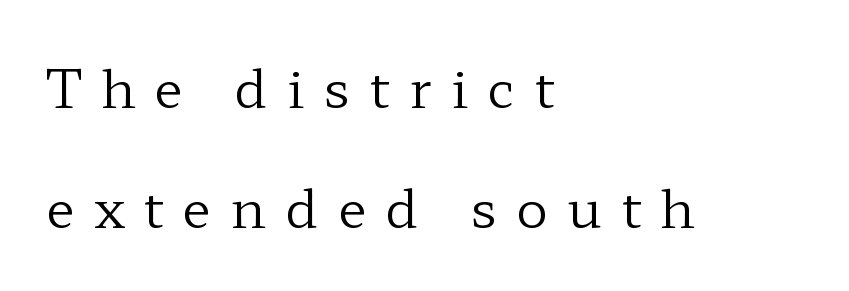
{"serif": "yes", "italic": "no", "bold": "no", "weight": "regular", "width": "wide", "stroke_contrast": "low", "x_height": "medium", "monospaced": "no", "underline": "no", "align": "left", "line_spacing": "loose", "line_spacing_ratio": 2.27, "letter_spacing": "wide", "letter_spacing_em": 0.36, "glyph_px": 53}
